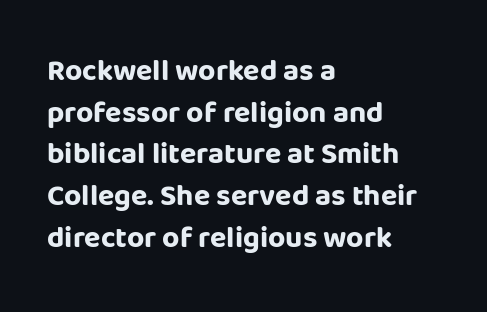
The image shows 30 px bold sans-serif type, upright; set left-aligned, normal line spacing (1.39x), normal letter spacing, not underlined; low stroke contrast and a large x-height.
